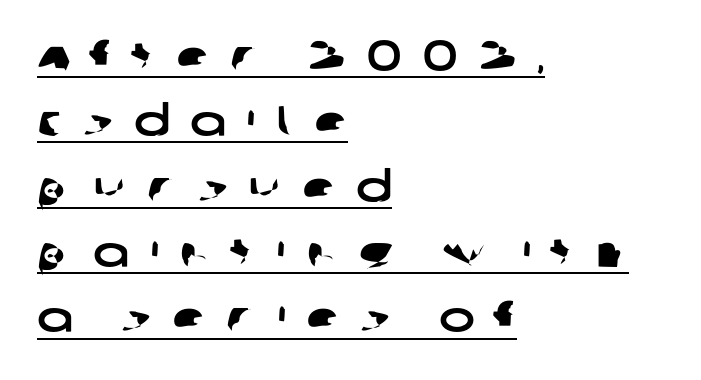
{"serif": "no", "width": "wide", "stroke_contrast": "low", "x_height": "large", "monospaced": "no", "underline": "yes", "align": "left", "line_spacing": "normal", "line_spacing_ratio": 1.52, "letter_spacing": "wide", "letter_spacing_em": 0.48, "glyph_px": 43}
